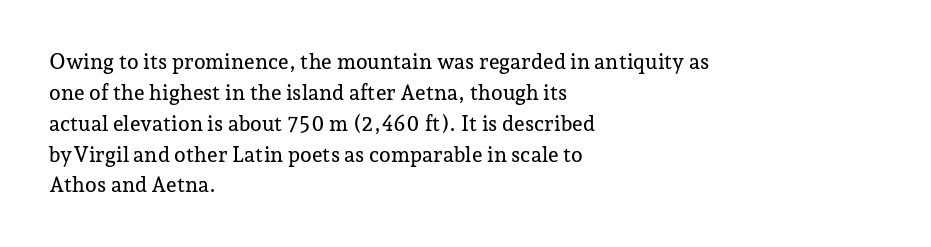
{"italic": "no", "underline": "no", "align": "left", "line_spacing": "normal", "line_spacing_ratio": 1.47, "letter_spacing": "normal", "letter_spacing_em": 0.0, "glyph_px": 21}
